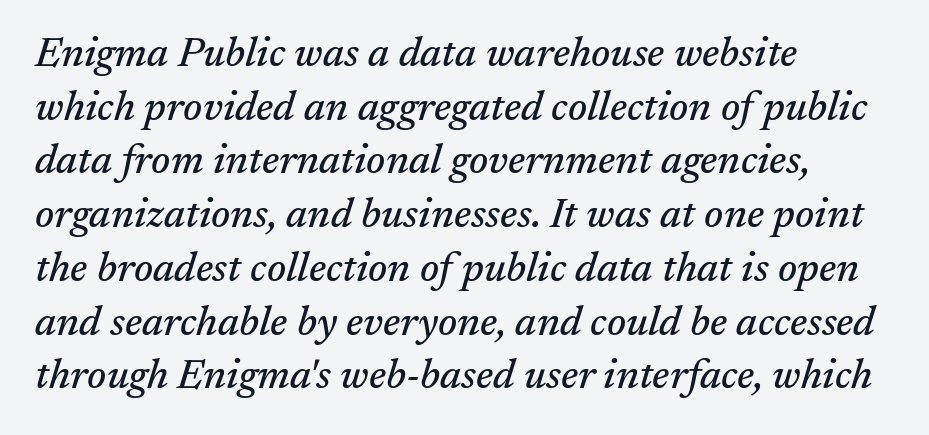
The image shows 41 px serif type, italic (leaning right); set left-aligned, normal line spacing (1.31x), normal letter spacing, not underlined; medium stroke contrast and a medium x-height.
